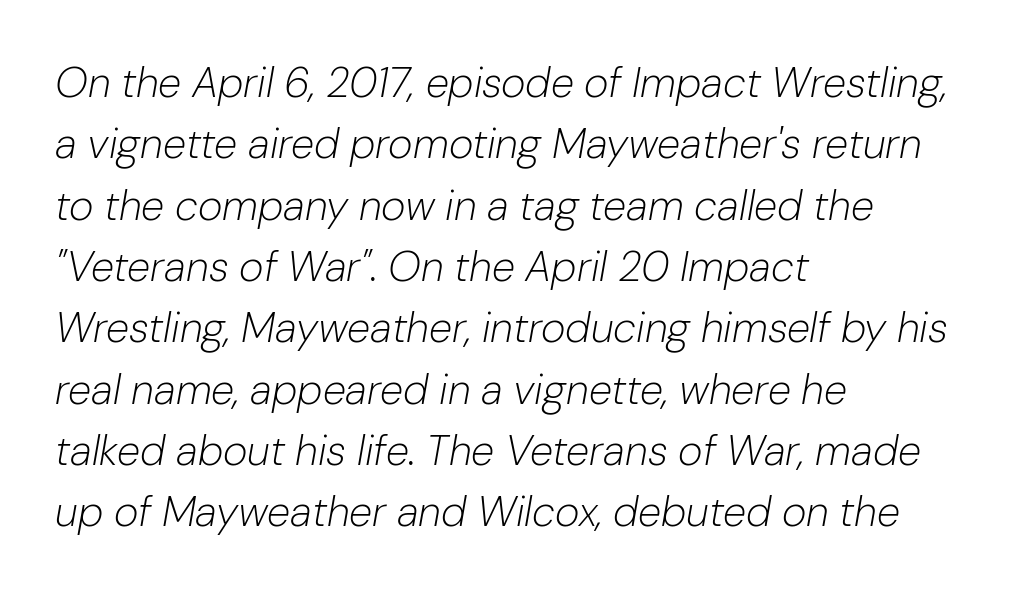
The space beneath each line is pristine and unruled. Stroke mass is kept to a normal reading level or below. Here the designer chose a conventional face with non-uniform glyph widths. Emphasis-style slanted type is in use.
